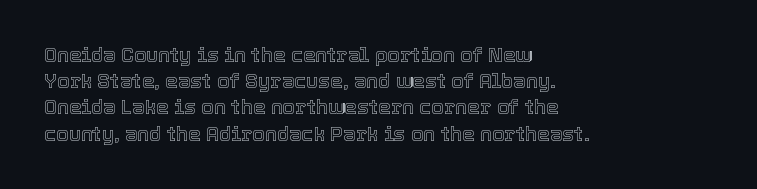
Q: Is the text italic (slanted)? A: No, it is upright.
Q: Is the text underlined? A: No.
Q: How is the paragraph aligned? A: Left-aligned.
Q: Is the spacing between letters normal or unusually wide? A: Normal.
Q: Is the spacing between lines tight, normal or loose? A: Normal.
